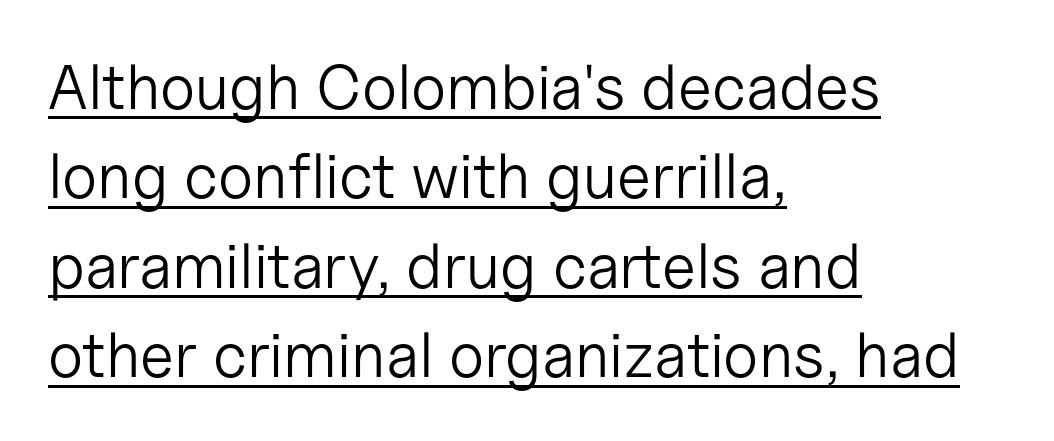
{"serif": "no", "italic": "no", "bold": "no", "weight": "light", "width": "normal", "stroke_contrast": "low", "x_height": "medium", "monospaced": "no", "underline": "yes", "align": "left", "line_spacing": "normal", "line_spacing_ratio": 1.42, "letter_spacing": "normal", "letter_spacing_em": 0.0, "glyph_px": 63}
